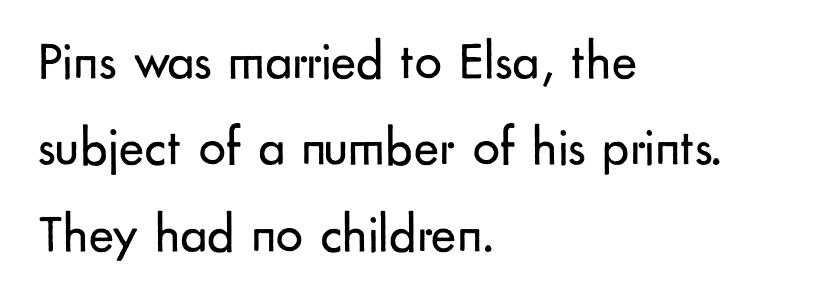
The image shows 54 px regular-weight sans-serif type, upright; set left-aligned, normal line spacing (1.6x), normal letter spacing, not underlined; low stroke contrast and a small x-height.
